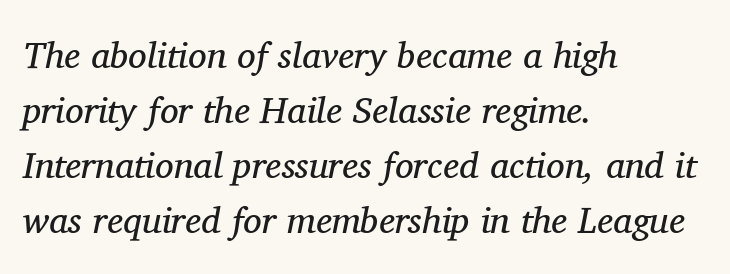
The image shows 37 px regular-weight serif type, italic (leaning right); set left-aligned, normal line spacing (1.49x), normal letter spacing, not underlined; medium stroke contrast and a medium x-height.
